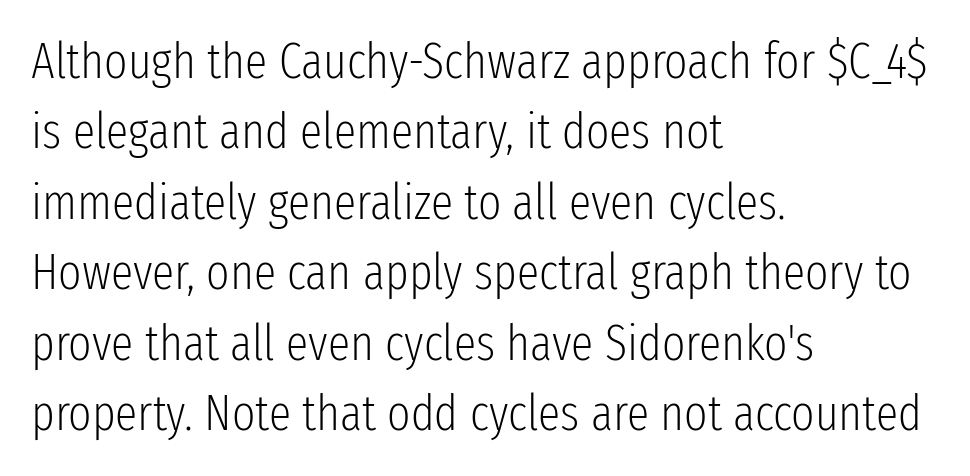
{"serif": "no", "italic": "no", "bold": "no", "weight": "light", "width": "condensed", "stroke_contrast": "low", "x_height": "medium", "monospaced": "no", "underline": "no", "align": "left", "line_spacing": "normal", "line_spacing_ratio": 1.41, "letter_spacing": "normal", "letter_spacing_em": 0.0, "glyph_px": 50}
